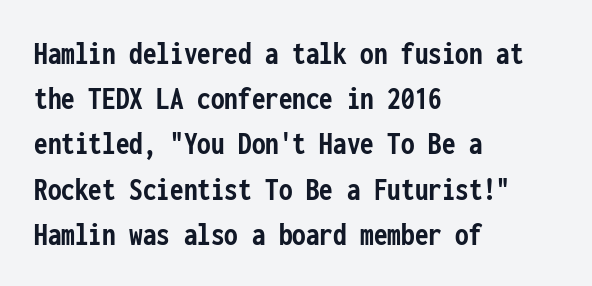
Q: Is the text bold? A: Yes.
Q: Is the text italic (slanted)? A: No, it is upright.
Q: Is the typeface a serif or a sans-serif typeface? A: Sans-serif.
Q: Is the text underlined? A: No.
Q: How is the paragraph aligned? A: Left-aligned.
Q: Is the spacing between letters normal or unusually wide? A: Normal.
Q: Is the spacing between lines tight, normal or loose? A: Normal.
Q: Width (condensed, normal, or wide)? A: Condensed.
Q: Stroke contrast? A: Low.
Q: x-height? A: Medium.
Q: Monospaced? A: Yes.
